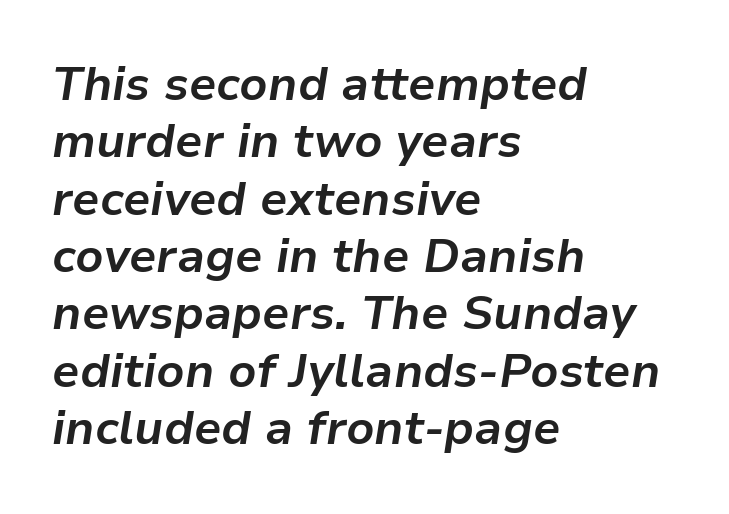
The image shows 47 px bold type, italic (leaning right); set left-aligned, line spacing 1.22x, normal letter spacing, not underlined; low stroke contrast and a medium x-height.
